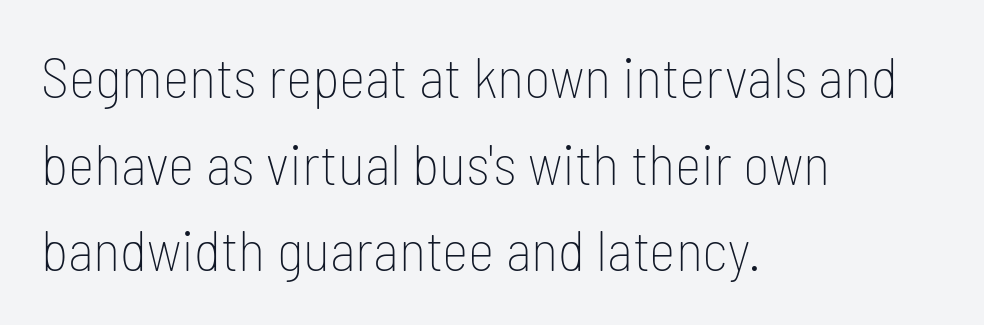
The image shows 57 px thin, condensed sans-serif type, upright; set left-aligned, normal line spacing (1.52x), normal letter spacing, not underlined; low stroke contrast and a medium x-height.
